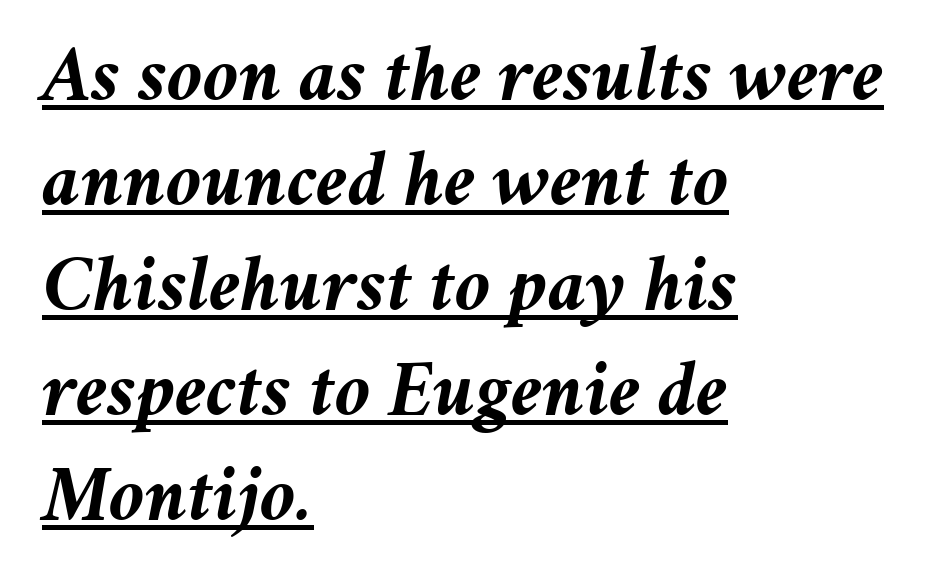
The image shows 79 px semibold type, italic (leaning right); set left-aligned, normal line spacing (1.33x), normal letter spacing, underlined; medium stroke contrast and a medium x-height.
